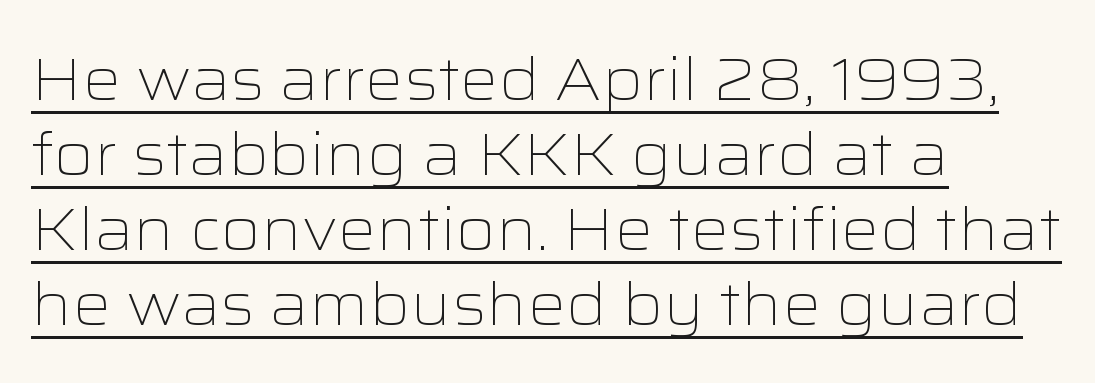
The face used here is proportionally spaced, like ordinary book or web type. These characters rest on top of a visible drawn line. No letter is thick-stroked: the sample isn't bold. The axis of the letterforms is exactly vertical. I'd call this a sans setting — the letters go barefoot. Compared with typical paragraphs, the rows here are spaced about the same.
